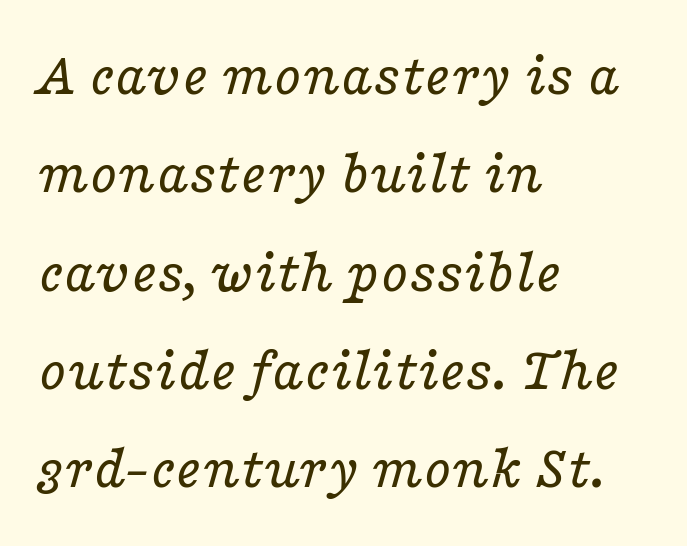
In terms of letterform style, serifs are clearly present. Quick note: underline off. Heaviness? Minimal to ordinary, like unemphasized prose. The compositor pushed each line to the left boundary. The passage shown stacks its lines at a standard gap. Students, note that the glyphs here touch the page at normal intervals.
